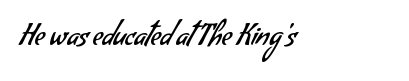
Q: Is the text bold? A: No.
Q: Is the typeface a serif or a sans-serif typeface? A: Sans-serif.
Q: Is the text underlined? A: No.
Q: How is the paragraph aligned? A: Left-aligned.
Q: Is the spacing between letters normal or unusually wide? A: Normal.
Q: Width (condensed, normal, or wide)? A: Normal.
Q: Stroke contrast? A: Low.
Q: x-height? A: Small.
Q: Monospaced? A: No.
